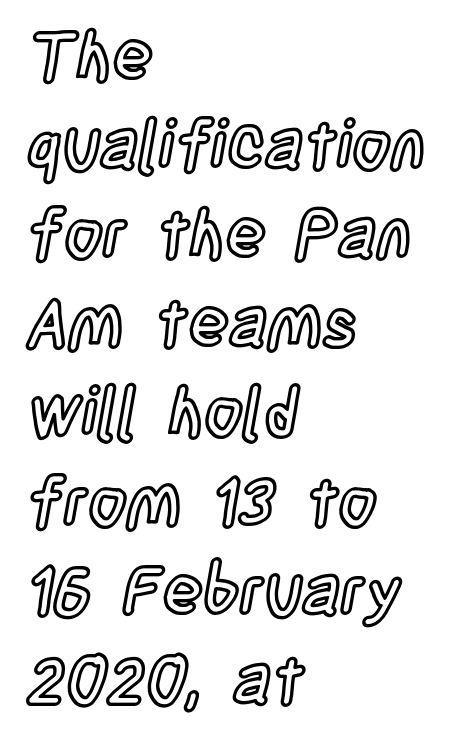
Q: Is the text italic (slanted)? A: Yes.
Q: Is the text underlined? A: No.
Q: How is the paragraph aligned? A: Left-aligned.
Q: Is the spacing between letters normal or unusually wide? A: Normal.
Q: Is the spacing between lines tight, normal or loose? A: Normal.
Q: Width (condensed, normal, or wide)? A: Condensed.
Q: x-height? A: Large.
Q: Monospaced? A: No.
